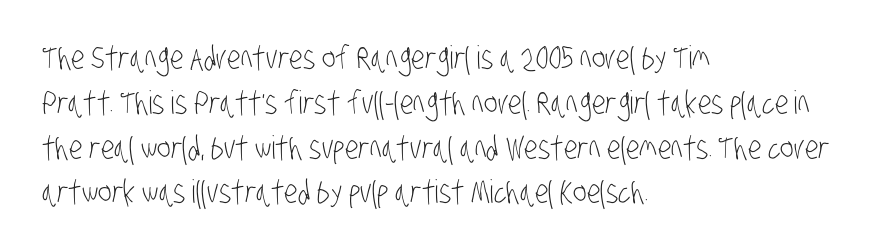
Typographically, this falls in the sans-serif category. Each line starts at the same left margin while the right side varies. No word sits above an underline. The tracking reads as untouched default to a designer's eye. Looks like regular typesetting: each glyph gets only the width it needs. The font sits on the lighter half of the weight spectrum, regular included.
